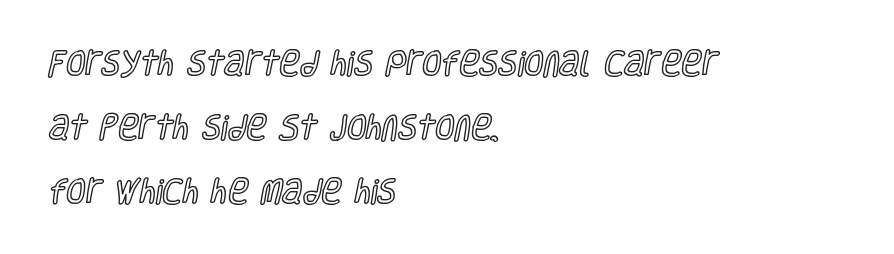
{"width": "condensed", "x_height": "large", "monospaced": "no", "underline": "no", "align": "left", "line_spacing": "loose", "line_spacing_ratio": 2.29, "letter_spacing": "normal", "letter_spacing_em": 0.0, "glyph_px": 28}
